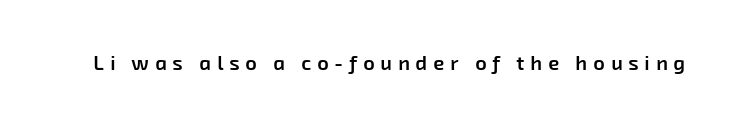
Q: Is the text bold? A: Semi-bold.
Q: Is the text underlined? A: No.
Q: Is the spacing between letters normal or unusually wide? A: Unusually wide.
